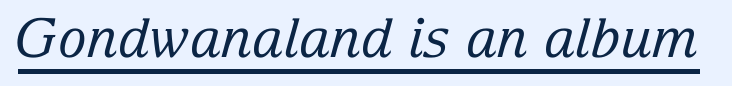
Each stroke keeps to a modest, everyday thickness or less. Quick note: italic. Do the characters align in a grid? No, the font is proportional. Each letter's strokes conclude with small projecting serifs. The gaps between neighbouring characters are ordinary and unremarkable.
